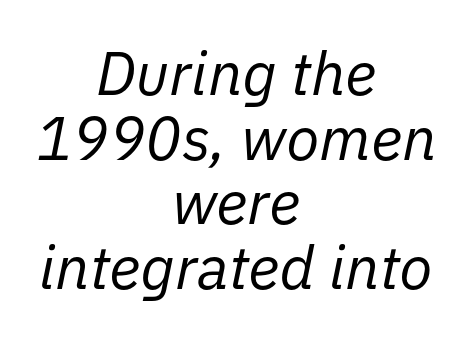
Tall strokes in this sample are angled rather than plumb. Check the space under the baseline: it is left empty. Inter-character spacing is left at the font's built-in metrics. Vertical spacing — tight. Visually the block forms a symmetrical silhouette, jagged on both flanks.
